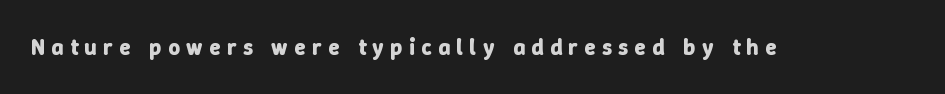
Q: Is the text bold? A: Yes.
Q: Is the text italic (slanted)? A: No, it is upright.
Q: Is the text underlined? A: No.
Q: Is the spacing between letters normal or unusually wide? A: Unusually wide.
